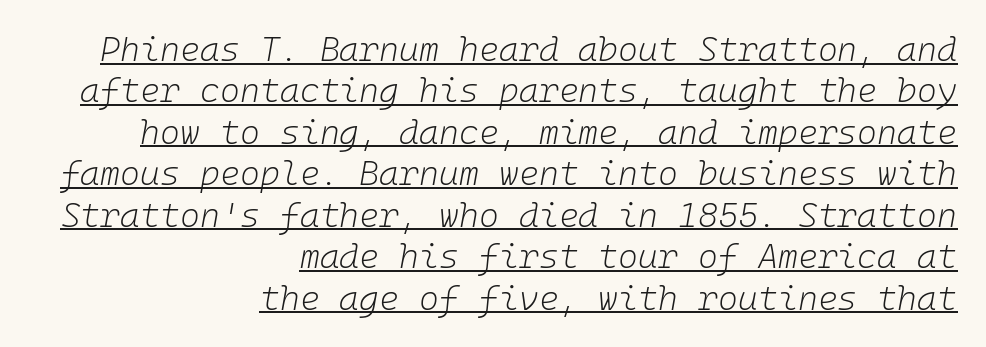
Q: Is the text bold? A: No.
Q: Is the text italic (slanted)? A: Yes, it leans right by about 10 degrees.
Q: Is the text underlined? A: Yes.
Q: How is the paragraph aligned? A: Right-aligned.
Q: Is the spacing between letters normal or unusually wide? A: Normal.
Q: Width (condensed, normal, or wide)? A: Normal.
Q: Stroke contrast? A: Low.
Q: x-height? A: Medium.
